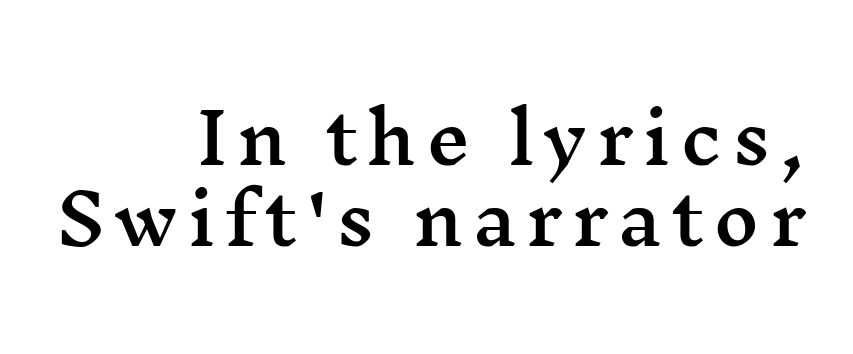
The image shows 69 px wide serif type, upright; set right-aligned, line spacing 1.17x, not underlined; medium stroke contrast and a medium x-height.
